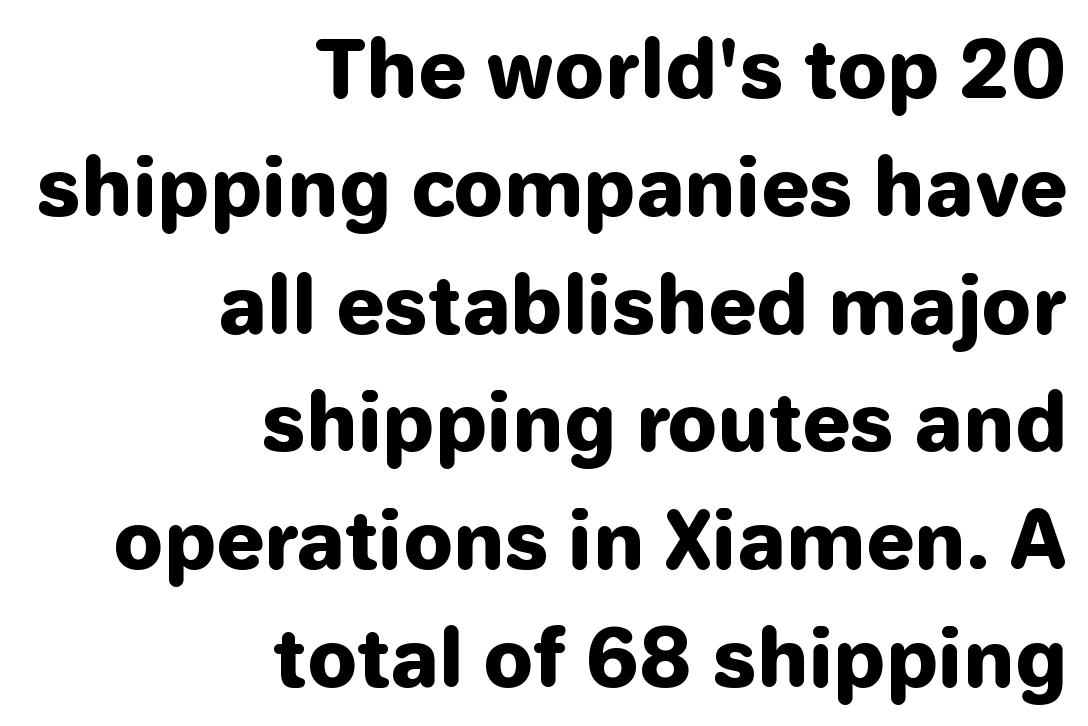
The strokes are fattened all the way to bold. Any mark beneath the type? The region is blank. Grotesque or geometric, the face here clearly has no serifs. The type is set solid horizontally, with unmodified tracking. Does the leading feel generous? No, just average. The font's upright variant was chosen for this text.
